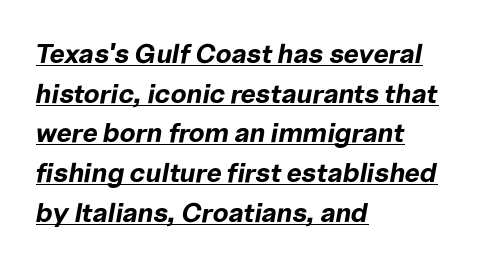
{"italic": "yes", "lean": "right", "slant_degrees": 10, "bold": "yes", "underline": "yes", "align": "left", "line_spacing": "normal", "line_spacing_ratio": 1.47, "letter_spacing": "normal", "letter_spacing_em": 0.0, "glyph_px": 27}
